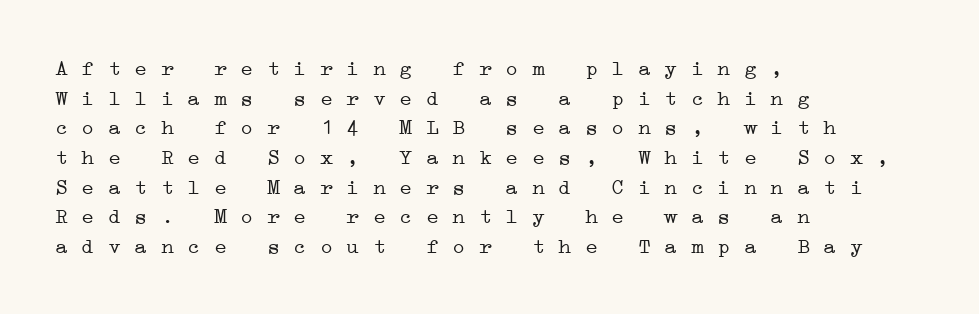
{"bold": "no", "underline": "no", "align": "left", "line_spacing": "normal", "line_spacing_ratio": 1.35, "letter_spacing": "normal", "letter_spacing_em": 0.0, "glyph_px": 22}
